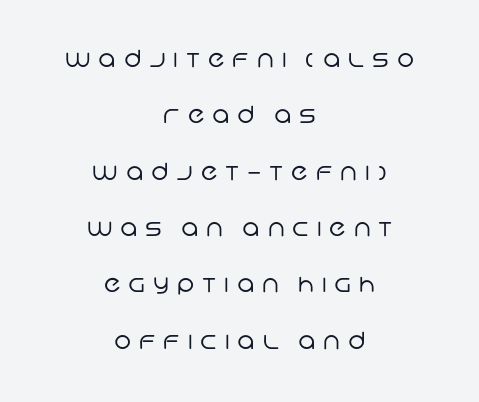
The image shows 23 px text type; set centered, loose line spacing (2.45x), unusually wide letter spacing (+0.35 em), not underlined.
